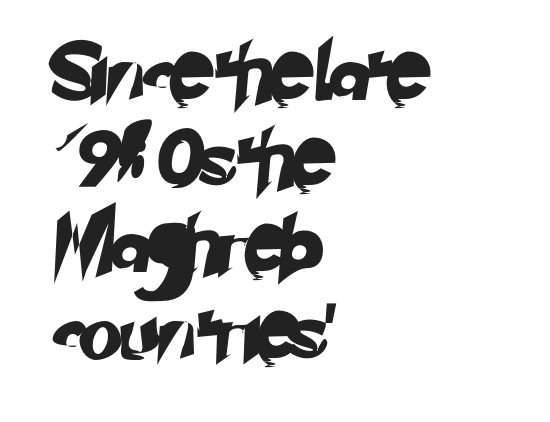
The image shows 56 px sans-serif type; set left-aligned, normal line spacing (1.54x), normal letter spacing, not underlined; low stroke contrast and a small x-height.
